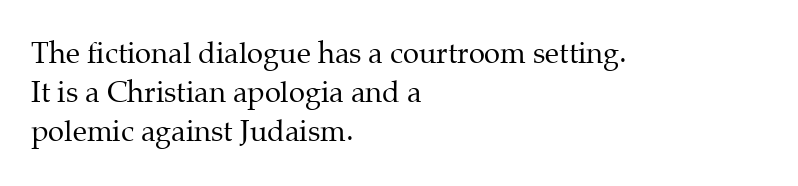
{"serif": "yes", "italic": "no", "bold": "no", "weight": "regular", "width": "normal", "stroke_contrast": "medium", "x_height": "medium", "monospaced": "no", "underline": "no", "align": "left", "line_spacing": "normal", "line_spacing_ratio": 1.35, "letter_spacing": "normal", "letter_spacing_em": 0.0, "glyph_px": 29}
